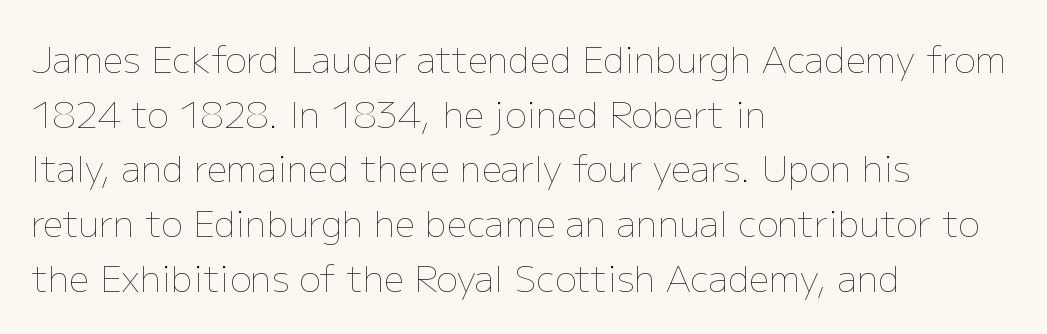
The string is rendered with underlining switched off. Each letter keeps its own natural width here, so spacing adapts to shape. This sample is left-justified, so line endings fall wherever the words run out. The vertical gap from one line to the next is medium.
